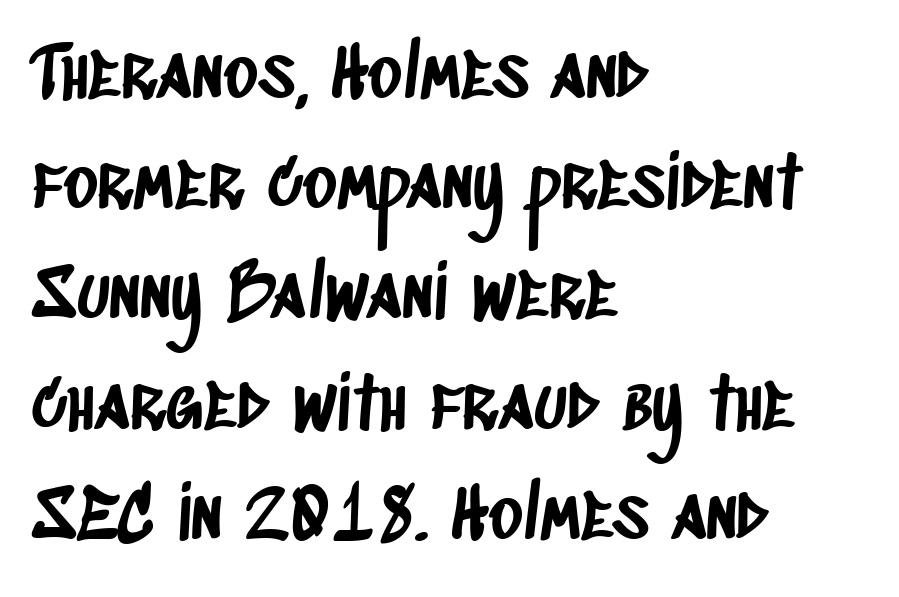
{"serif": "no", "width": "condensed", "stroke_contrast": "low", "x_height": "large", "monospaced": "no", "underline": "no", "align": "left", "line_spacing": "normal", "line_spacing_ratio": 1.51, "letter_spacing": "normal", "letter_spacing_em": 0.0, "glyph_px": 73}
